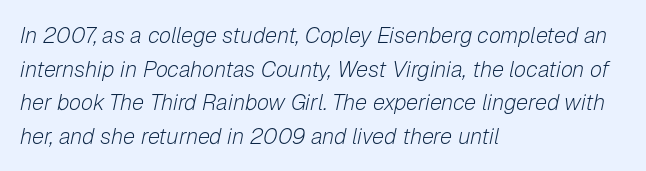
The image shows 22 px text type, italic (leaning right); set left-aligned, normal line spacing (1.53x), normal letter spacing, not underlined.
